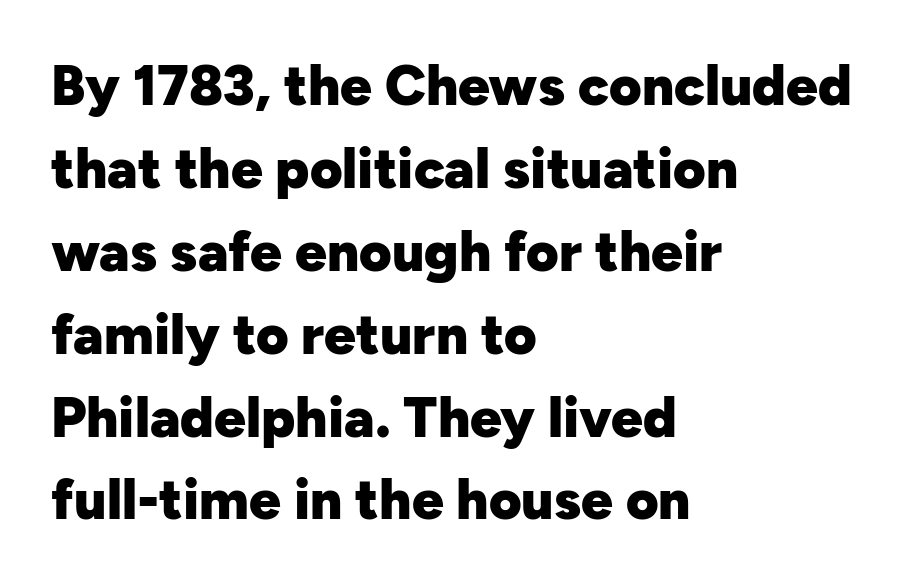
Q: Is the text bold? A: Yes.
Q: Is the text italic (slanted)? A: No, it is upright.
Q: Is the typeface a serif or a sans-serif typeface? A: Sans-serif.
Q: Is the text underlined? A: No.
Q: How is the paragraph aligned? A: Left-aligned.
Q: Is the spacing between letters normal or unusually wide? A: Normal.
Q: Is the spacing between lines tight, normal or loose? A: Normal.
Q: Width (condensed, normal, or wide)? A: Normal.
Q: Stroke contrast? A: Low.
Q: x-height? A: Medium.
Q: Monospaced? A: No.
